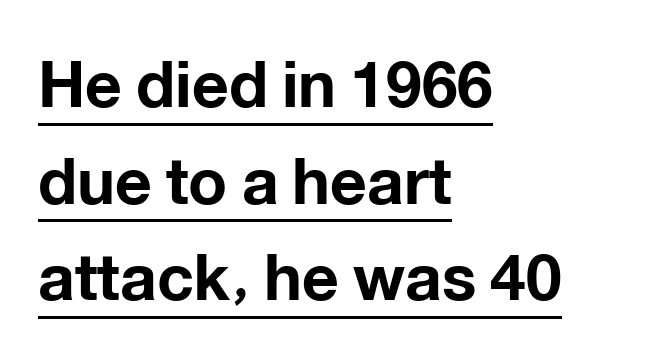
Designer's note — italics off, roman on. The rendering anchors every line to the left-hand side. These characters rest on top of a visible drawn line. In terms of letterform style, serifs are entirely absent.
